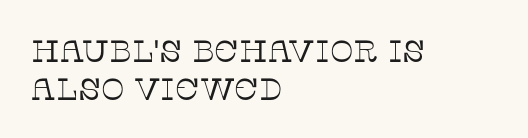
Does extra space separate the letters? No, they use regular spacing. Alignment: flush left. The space directly below the letters is spotless. Is this a fixed-width face? No — the glyphs have proportional, varying widths. The font family rendered here belongs to the serif group. Compared with a typical body face, this is equally light or lighter still.
